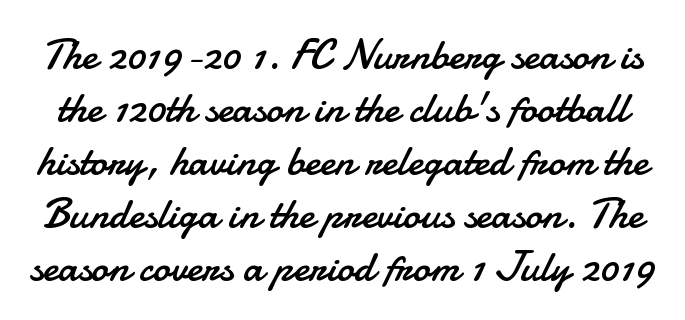
You could not count columns in this text — the font is proportionally spaced. Vertical stems look standard width or narrower in stroke. Serifs: no, the terminals of the letterforms are clean.
